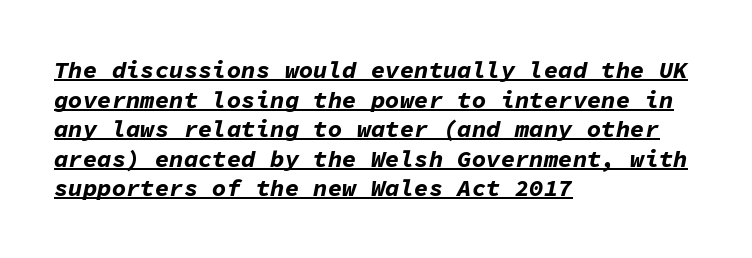
The image shows 24 px bold type, italic (leaning right); set left-aligned, line spacing 1.23x, normal letter spacing, underlined.
